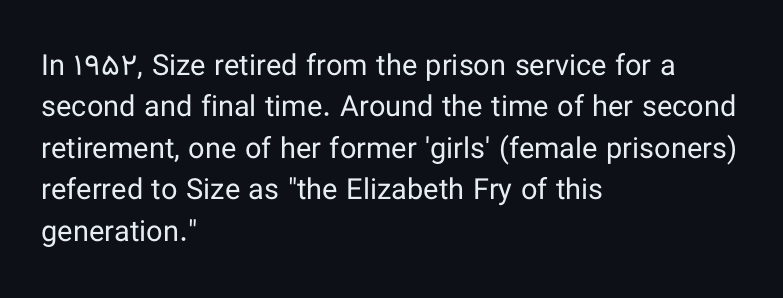
{"serif": "no", "italic": "no", "bold": "no", "weight": "regular", "width": "normal", "stroke_contrast": "low", "x_height": "medium", "monospaced": "no", "underline": "no", "align": "left", "line_spacing": "normal", "line_spacing_ratio": 1.43, "letter_spacing": "normal", "letter_spacing_em": 0.0, "glyph_px": 29}
